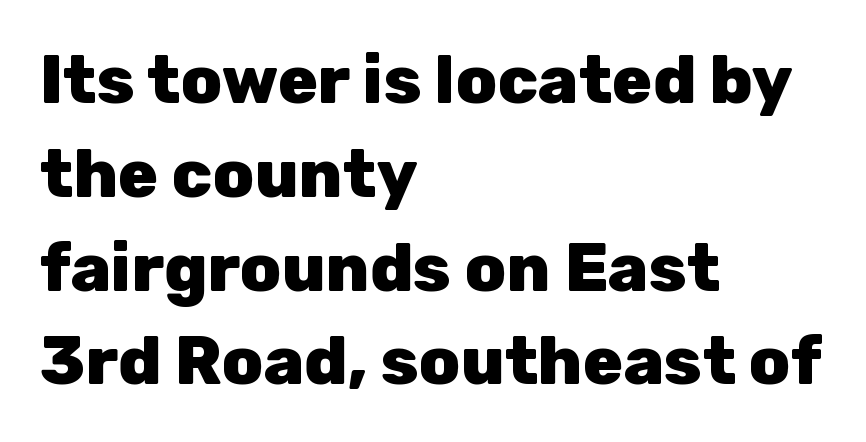
The image shows 67 px heavy sans-serif type, upright; set left-aligned, normal line spacing (1.4x), normal letter spacing, not underlined; low stroke contrast and a medium x-height.
